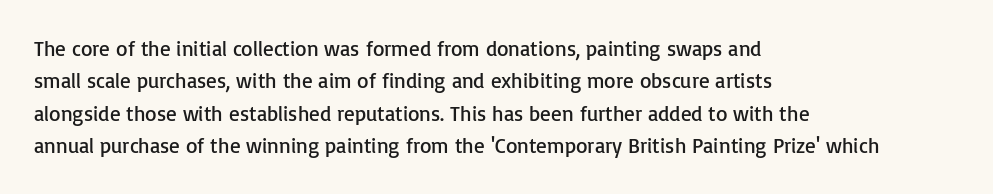
Words float on clear page, feet unadorned. Letters have the restrained weight of plain body copy at most. Horizontal alignment here is leftward, the default for most running prose. Whoever set this chose a conventional vertical rhythm. This sample uses an upright cut, with every glyph sitting square on the baseline.
